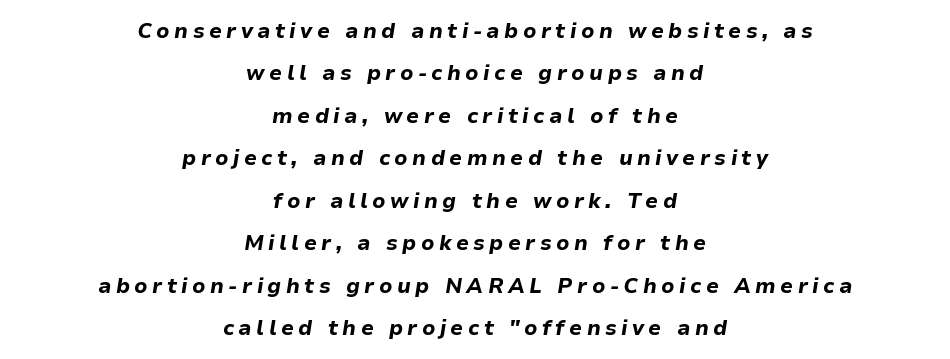
The image shows 21 px bold type, italic (leaning right); set centered, loose line spacing (2.02x), unusually wide letter spacing (+0.21 em), not underlined.
